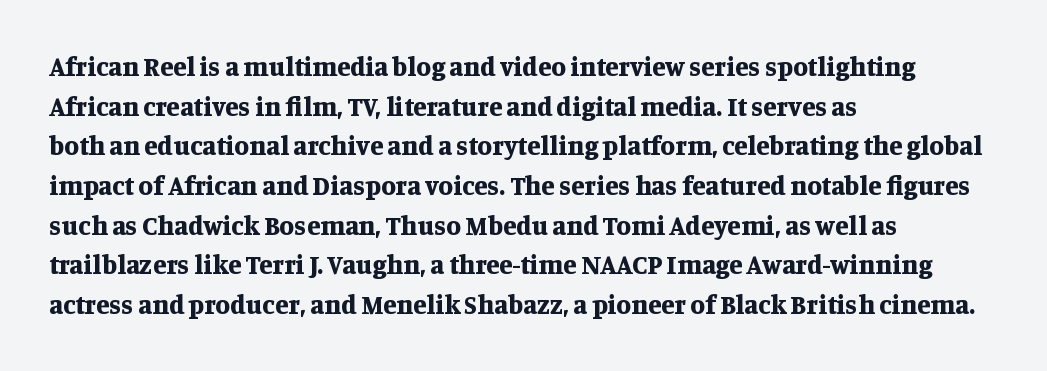
{"italic": "no", "bold": "yes", "underline": "no", "align": "left", "line_spacing": "normal", "line_spacing_ratio": 1.47, "letter_spacing": "normal", "letter_spacing_em": 0.0, "glyph_px": 27}
